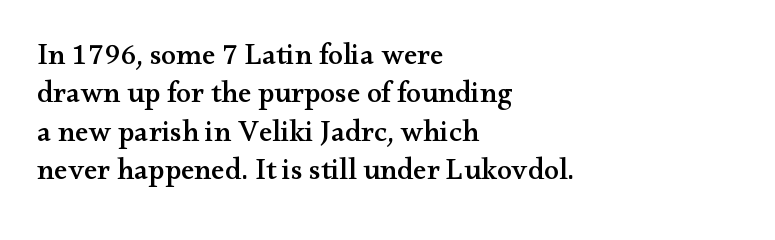
The image shows 30 px wide serif type, upright; set left-aligned, normal line spacing (1.28x), normal letter spacing, not underlined; medium stroke contrast and a small x-height.
